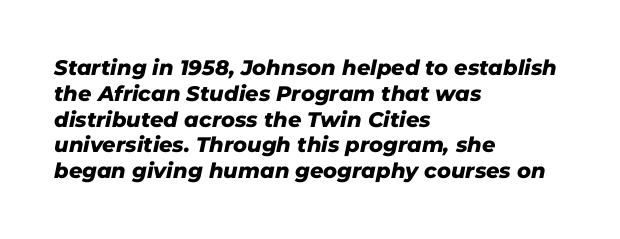
Does the copy run flush right? No — it runs flush left. There's an unmistakable incline to the writing here. The gap between lines stays unmarked. This rendering leaves character spacing at its baseline value. On the weight axis this lands at bold, roughly 700.
